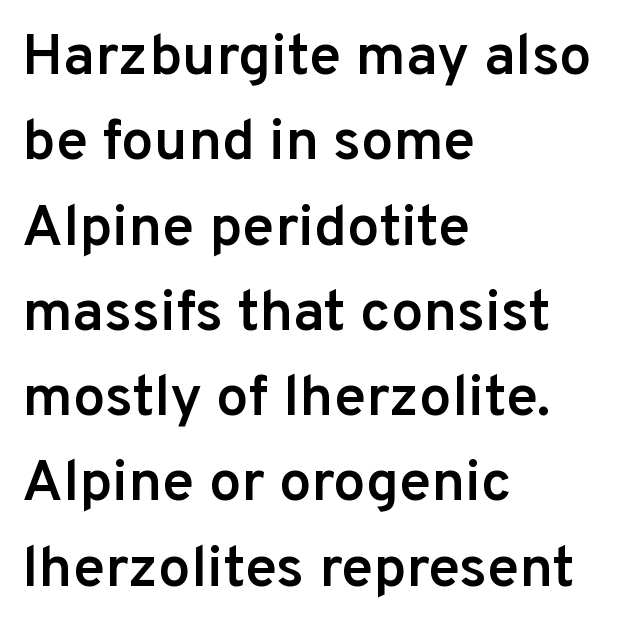
The image shows 58 px semibold sans-serif type, upright; set left-aligned, normal line spacing (1.47x), normal letter spacing, not underlined; low stroke contrast and a medium x-height.
